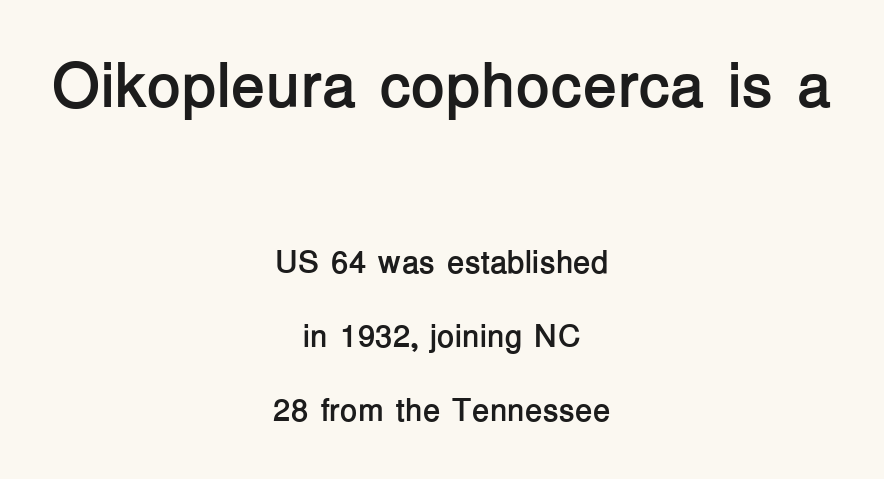
The image shows 63 px semibold sans-serif type, upright; set centered, loose line spacing (2.32x), normal letter spacing, not underlined; the first (top) block is 1.97x larger; low stroke contrast and a medium x-height.
